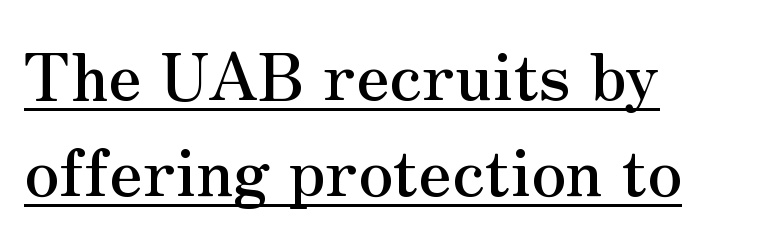
Characters remain perfectly vertical along every line. This sample has the flowing, uneven cadence of proportional lettering. Serif or sans? Serif — the stroke terminals have little feet. The lines sit at an ordinary, default distance from one another. Does a line run under the words? Yes, clearly.
